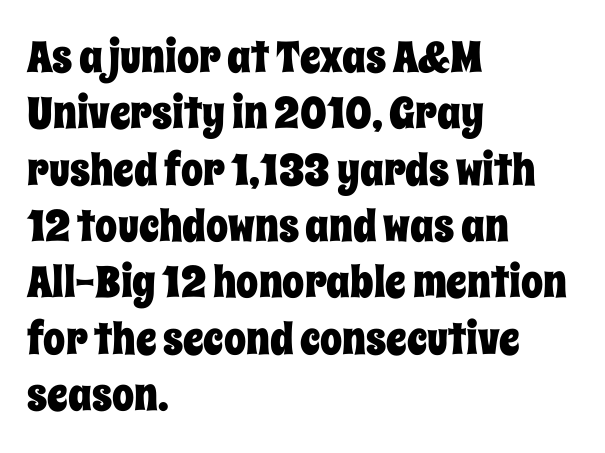
Is this a fixed-width face? No — the glyphs have proportional, varying widths. A roman cut, with each character standing at attention. Beneath every word, the page is bare. Teacher's note: observe the even left margin — that is flush-left alignment.
